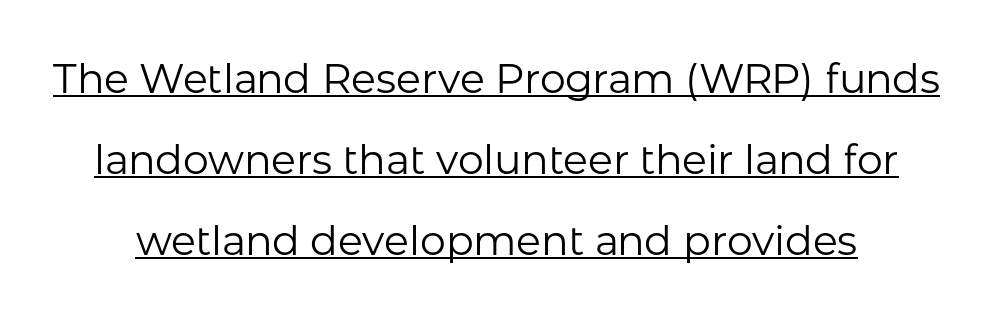
{"serif": "no", "italic": "no", "bold": "no", "weight": "regular", "width": "normal", "stroke_contrast": "low", "x_height": "medium", "monospaced": "no", "underline": "yes", "line_spacing": "loose", "line_spacing_ratio": 1.97, "letter_spacing": "normal", "letter_spacing_em": 0.0, "glyph_px": 41}
